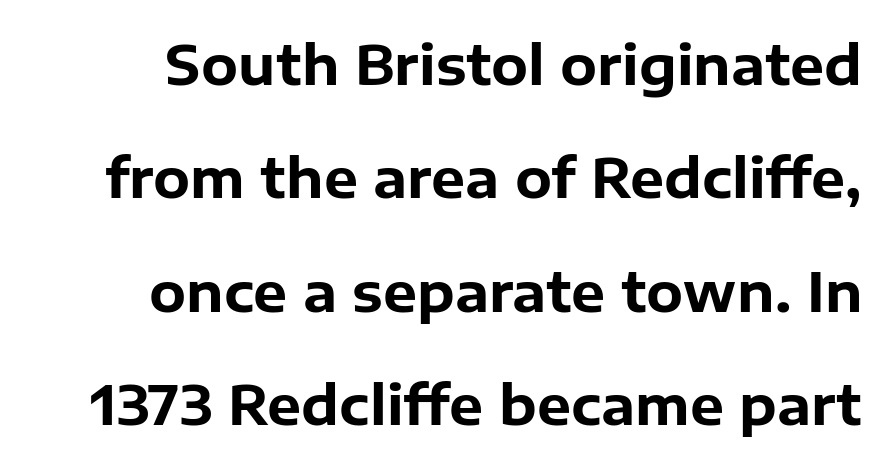
{"serif": "no", "italic": "no", "bold": "yes", "weight": "bold", "width": "normal", "stroke_contrast": "low", "x_height": "medium", "monospaced": "no", "underline": "no", "line_spacing": "loose", "line_spacing_ratio": 2.1, "letter_spacing": "normal", "letter_spacing_em": 0.0, "glyph_px": 54}
